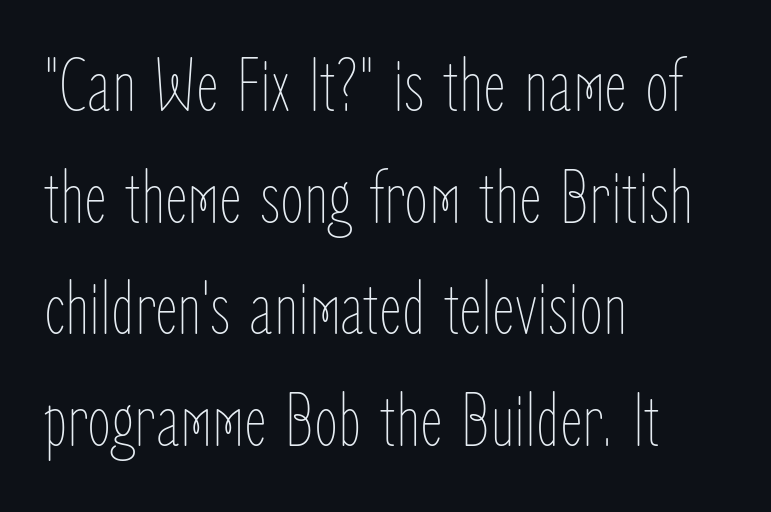
{"italic": "no", "bold": "no", "weight": "thin", "width": "condensed", "stroke_contrast": "low", "x_height": "medium", "monospaced": "no", "underline": "no", "align": "left", "line_spacing": "normal", "line_spacing_ratio": 1.43, "letter_spacing": "normal", "letter_spacing_em": 0.0, "glyph_px": 78}
